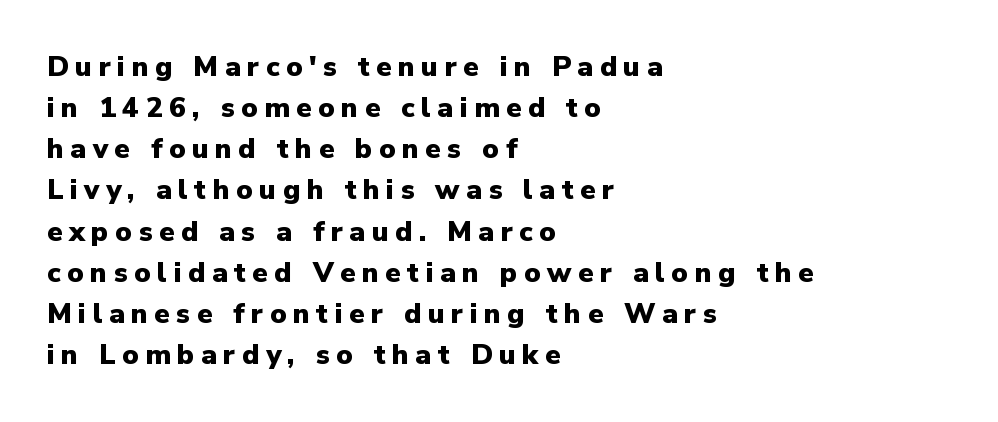
The image shows 28 px heavy sans-serif type, upright; set left-aligned, normal line spacing (1.47x), unusually wide letter spacing (+0.23 em), not underlined; low stroke contrast and a medium x-height.
